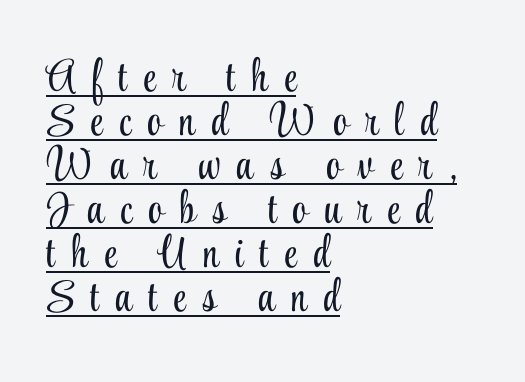
{"serif": "yes", "bold": "no", "weight": "light", "width": "condensed", "stroke_contrast": "low", "x_height": "small", "monospaced": "no", "underline": "yes", "align": "left", "line_spacing": "tight", "line_spacing_ratio": 0.98, "letter_spacing": "wide", "letter_spacing_em": 0.37, "glyph_px": 45}
